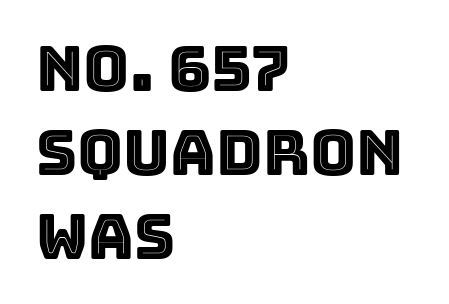
The image shows 63 px text type, upright; set left-aligned, normal line spacing (1.33x), normal letter spacing, not underlined; a large x-height.
